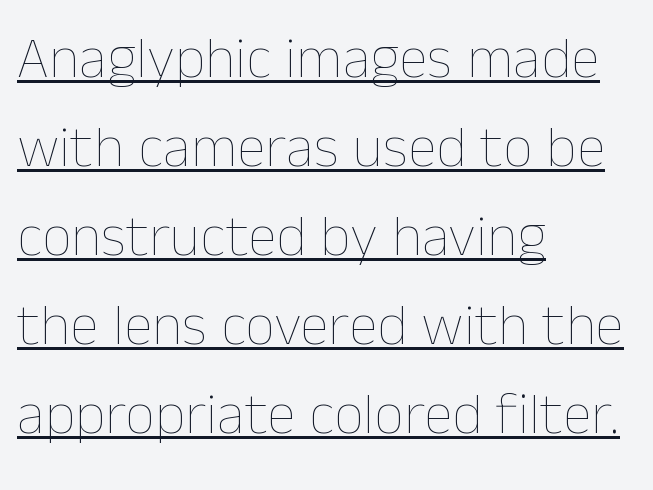
{"italic": "no", "bold": "no", "weight": "thin", "width": "normal", "stroke_contrast": "low", "x_height": "medium", "monospaced": "no", "underline": "yes", "align": "left", "line_spacing": "normal", "line_spacing_ratio": 1.51, "letter_spacing": "normal", "letter_spacing_em": 0.0, "glyph_px": 59}
